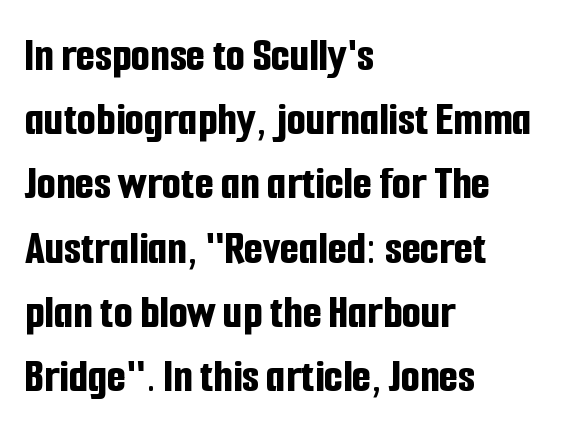
Every character sits straight up, as roman type does. Caption: bold face, heavy strokes. Looks like regular typesetting: each glyph gets only the width it needs. The strip under each line holds only bare page.
